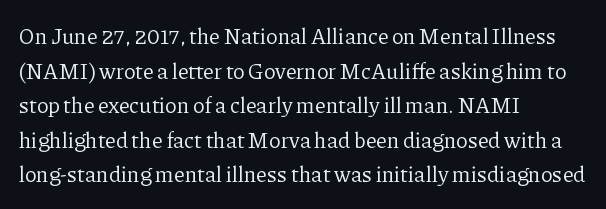
{"italic": "no", "bold": "no", "underline": "no", "align": "left", "line_spacing": "normal", "line_spacing_ratio": 1.57, "letter_spacing": "normal", "letter_spacing_em": 0.0, "glyph_px": 22}
